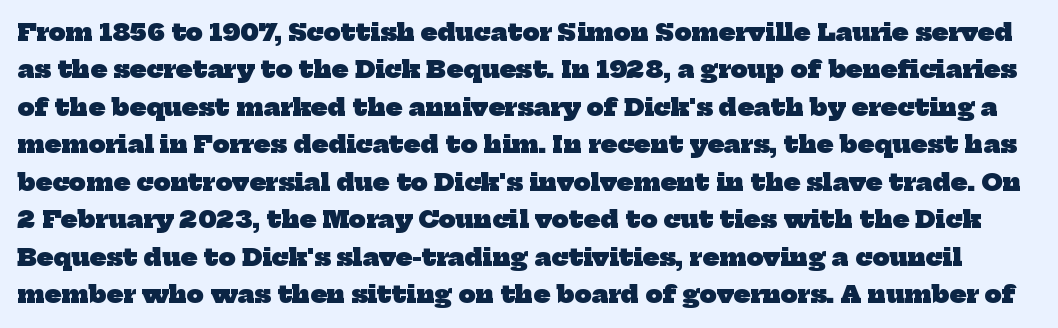
{"bold": "yes", "underline": "no", "line_spacing": "normal", "line_spacing_ratio": 1.56, "letter_spacing": "normal", "letter_spacing_em": 0.0, "glyph_px": 24}
